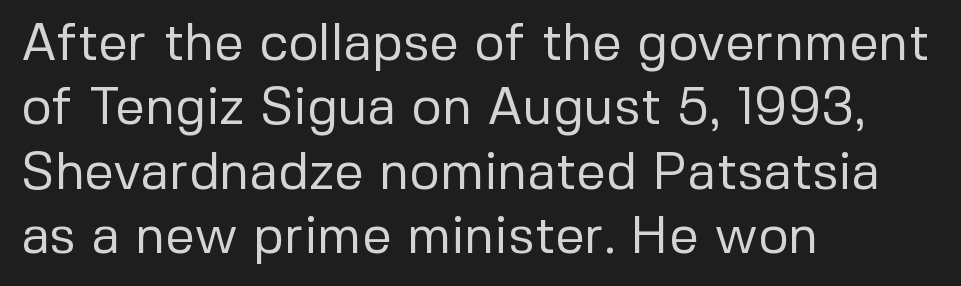
{"serif": "no", "italic": "no", "bold": "no", "weight": "regular", "width": "normal", "stroke_contrast": "low", "x_height": "medium", "monospaced": "no", "underline": "no", "align": "left", "line_spacing_ratio": 1.24, "letter_spacing": "normal", "letter_spacing_em": 0.0, "glyph_px": 52}
